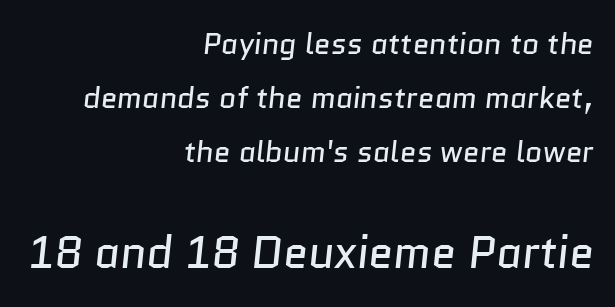
The image shows 45 px regular-weight sans-serif type; set right-aligned, line spacing 1.8x, normal letter spacing, not underlined; the second (bottom) block is 1.5x larger; low stroke contrast and a medium x-height.
